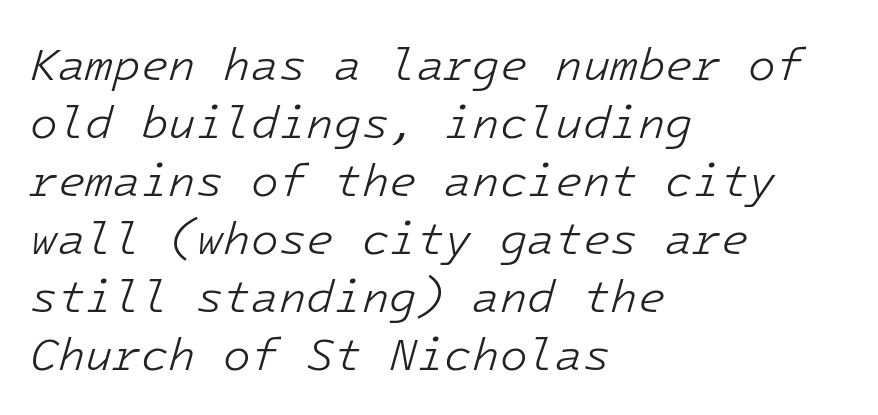
Q: Is the text bold? A: No.
Q: Is the text italic (slanted)? A: Yes, it leans right by about 16 degrees.
Q: Is the text underlined? A: No.
Q: How is the paragraph aligned? A: Left-aligned.
Q: Is the spacing between letters normal or unusually wide? A: Normal.
Q: Is the spacing between lines tight, normal or loose? A: Normal.
Q: Width (condensed, normal, or wide)? A: Normal.
Q: Stroke contrast? A: Low.
Q: x-height? A: Medium.
